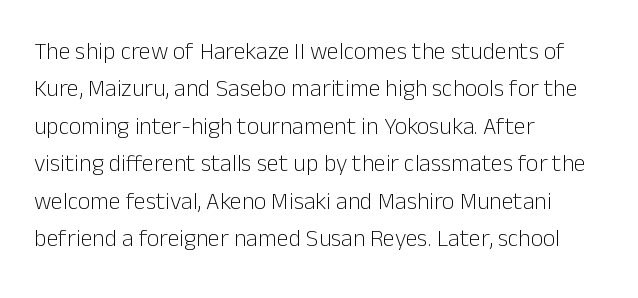
{"italic": "no", "bold": "no", "underline": "no", "align": "left", "line_spacing": "normal", "line_spacing_ratio": 1.56, "letter_spacing": "normal", "letter_spacing_em": 0.0, "glyph_px": 24}
